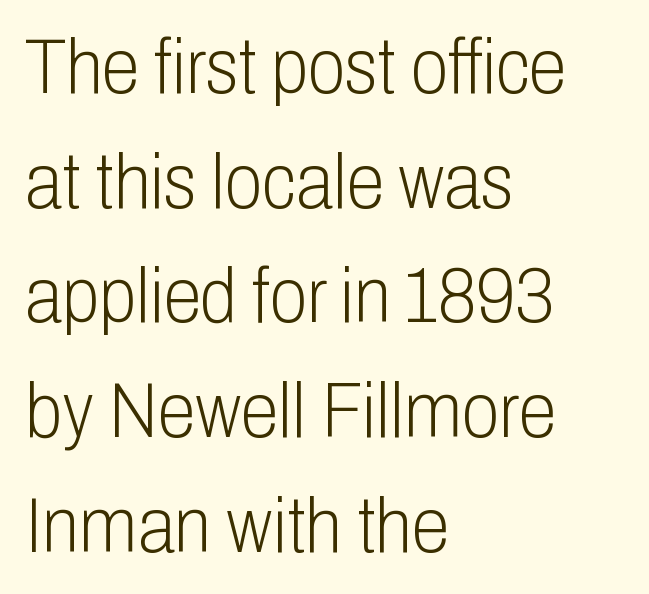
Compared with a centered layout, this one pins lines to the left instead. The glyphs in this specimen are sans serif. Every character sits straight up, as roman type does. These lines are rendered in a variable-pitch font.
